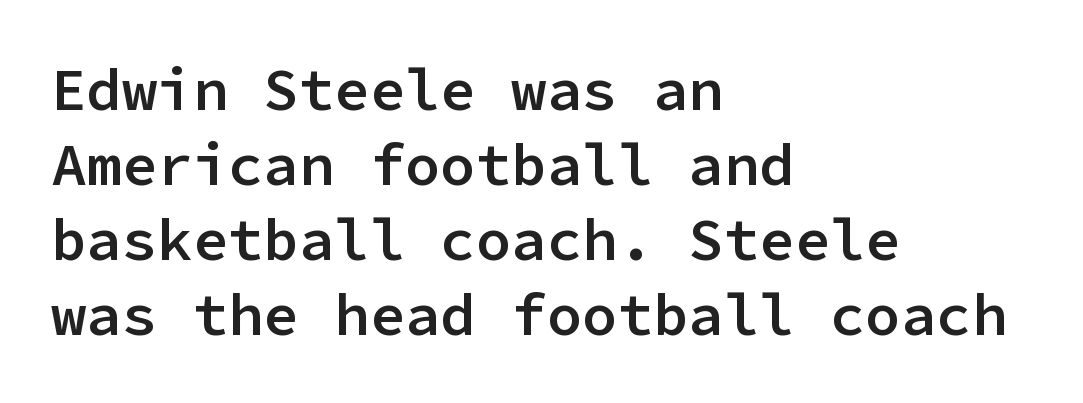
Q: Is the text bold? A: Semi-bold.
Q: Is the text italic (slanted)? A: No, it is upright.
Q: Is the typeface a serif or a sans-serif typeface? A: Sans-serif.
Q: Is the text underlined? A: No.
Q: How is the paragraph aligned? A: Left-aligned.
Q: Is the spacing between letters normal or unusually wide? A: Normal.
Q: Is the spacing between lines tight, normal or loose? A: Normal.
Q: Width (condensed, normal, or wide)? A: Normal.
Q: Stroke contrast? A: Low.
Q: x-height? A: Medium.
Q: Monospaced? A: Yes.
